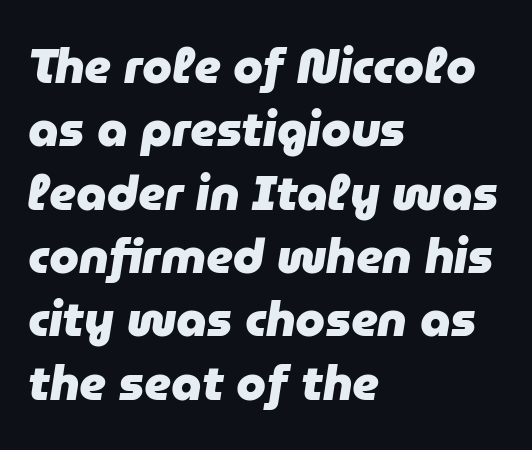
Q: Is the text bold? A: Yes.
Q: Is the text italic (slanted)? A: Yes, it leans right by about 9 degrees.
Q: Is the text underlined? A: No.
Q: How is the paragraph aligned? A: Left-aligned.
Q: Is the spacing between letters normal or unusually wide? A: Normal.
Q: Is the spacing between lines tight, normal or loose? A: Normal.
Q: Width (condensed, normal, or wide)? A: Normal.
Q: Stroke contrast? A: Low.
Q: x-height? A: Medium.
Q: Monospaced? A: No.
